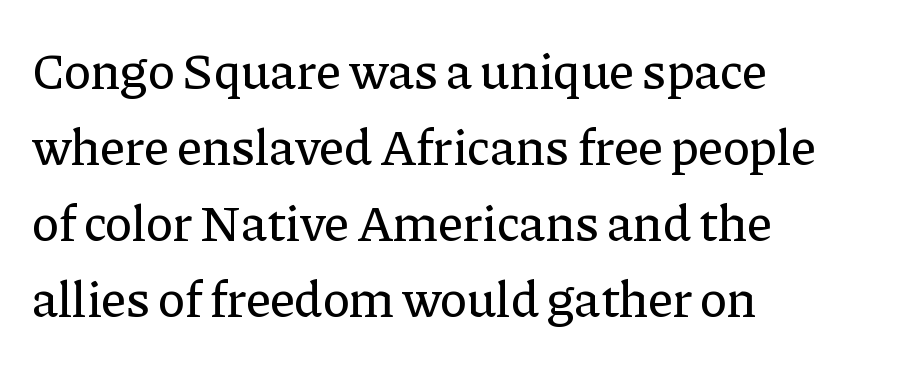
Q: Is the text italic (slanted)? A: No, it is upright.
Q: Is the typeface a serif or a sans-serif typeface? A: Serif.
Q: Is the text underlined? A: No.
Q: How is the paragraph aligned? A: Left-aligned.
Q: Is the spacing between letters normal or unusually wide? A: Normal.
Q: Is the spacing between lines tight, normal or loose? A: Normal.
Q: Width (condensed, normal, or wide)? A: Normal.
Q: Stroke contrast? A: Low.
Q: x-height? A: Medium.
Q: Monospaced? A: No.
